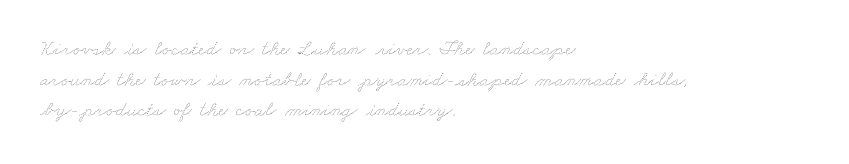
Is this a heavy cut? Hardly; it is regular or lighter. Type without underlining. Evenly set lines give the paragraph a standard silhouette. In CSS terms this would be text-align: left.
